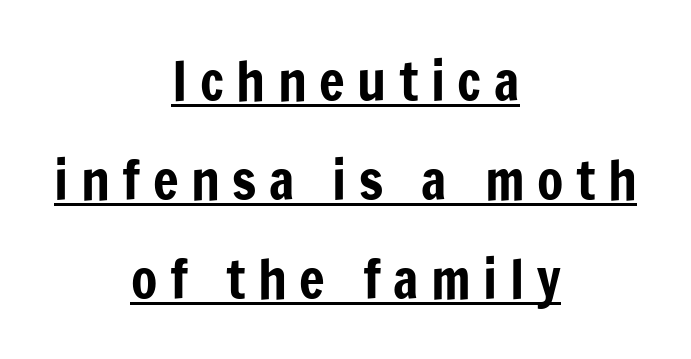
{"serif": "no", "italic": "no", "width": "condensed", "stroke_contrast": "low", "x_height": "medium", "monospaced": "no", "underline": "yes", "align": "center", "line_spacing_ratio": 1.83, "letter_spacing": "wide", "letter_spacing_em": 0.23, "glyph_px": 54}
